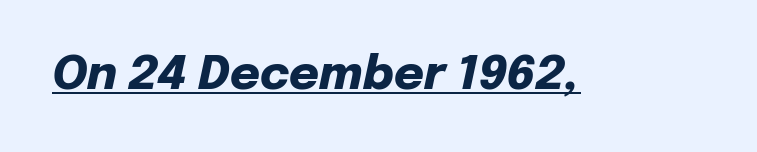
{"italic": "yes", "lean": "right", "slant_degrees": 12, "bold": "yes", "weight": "heavy", "width": "normal", "stroke_contrast": "low", "x_height": "medium", "monospaced": "no", "underline": "yes", "letter_spacing": "normal", "letter_spacing_em": 0.0, "glyph_px": 46}
